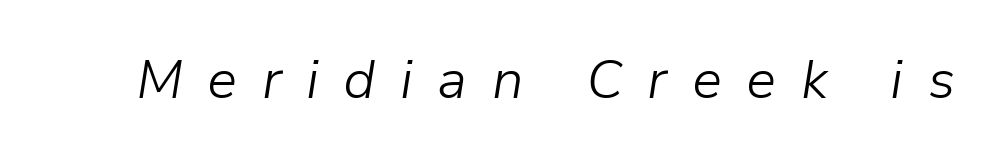
Q: Is the text bold? A: No.
Q: Is the text italic (slanted)? A: Yes, it leans right by about 9 degrees.
Q: Is the text underlined? A: No.
Q: Is the spacing between letters normal or unusually wide? A: Unusually wide.
Q: Width (condensed, normal, or wide)? A: Normal.
Q: Stroke contrast? A: Low.
Q: x-height? A: Medium.
Q: Monospaced? A: No.
